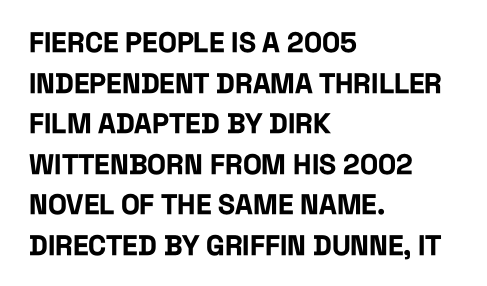
In terms of letterform style, serifs are entirely absent. Inter-character spacing is left at the font's built-in metrics. Clear beneath every line of the passage. A roman cut, with each character standing at attention. Is this a fixed-width face? No — the glyphs have proportional, varying widths. Quick note: interline space is typical.
